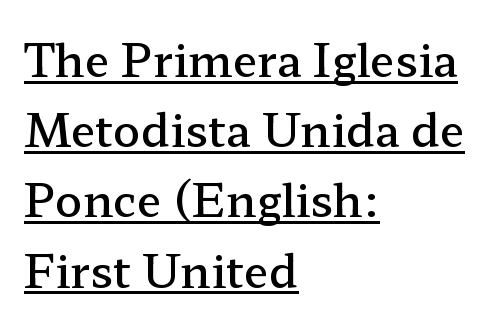
The string is rendered with underlining switched on. Each letter's strokes conclude with small projecting serifs. Rendered with straight, roman letterforms. The lines in this sample share a left origin and differ only in where they stop. Varying glyph widths throughout — classic text-font behaviour. A bit beefed up — I'd call it semibold rather than bold.
